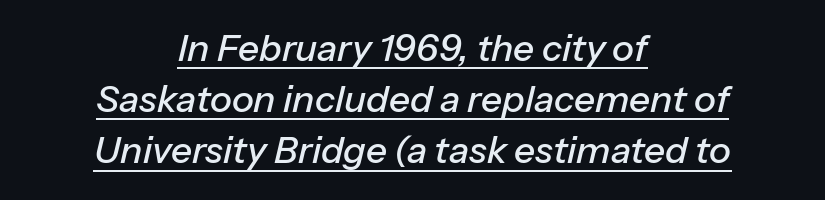
The image shows 37 px text type, italic (leaning right); set centered, normal line spacing (1.38x), normal letter spacing, underlined; low stroke contrast and a medium x-height.
